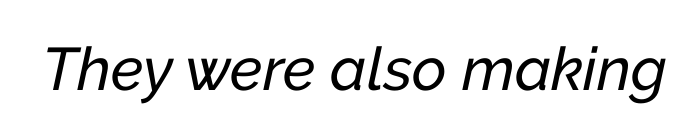
Q: Is the text italic (slanted)? A: Yes, it leans right by about 12 degrees.
Q: Is the text underlined? A: No.
Q: Is the spacing between letters normal or unusually wide? A: Normal.
Q: Width (condensed, normal, or wide)? A: Normal.
Q: Stroke contrast? A: Low.
Q: x-height? A: Medium.
Q: Monospaced? A: No.
